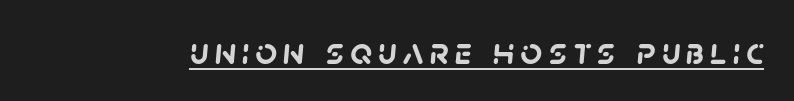
Q: Is the text bold? A: Yes.
Q: Is the typeface a serif or a sans-serif typeface? A: Sans-serif.
Q: Is the text underlined? A: Yes.
Q: Width (condensed, normal, or wide)? A: Normal.
Q: Stroke contrast? A: Low.
Q: x-height? A: Large.
Q: Monospaced? A: No.
